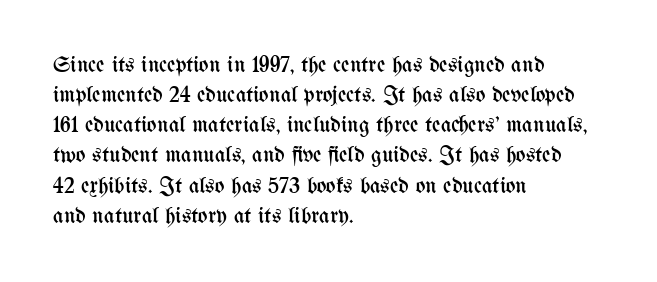
Teacher's note: observe the even left margin — that is flush-left alignment. Does extra space separate the letters? No, they use regular spacing. In terms of posture, this sample is upright. The glyphs are unaccompanied by any horizontal stroke below them. The lines sit at an ordinary, default distance from one another.
